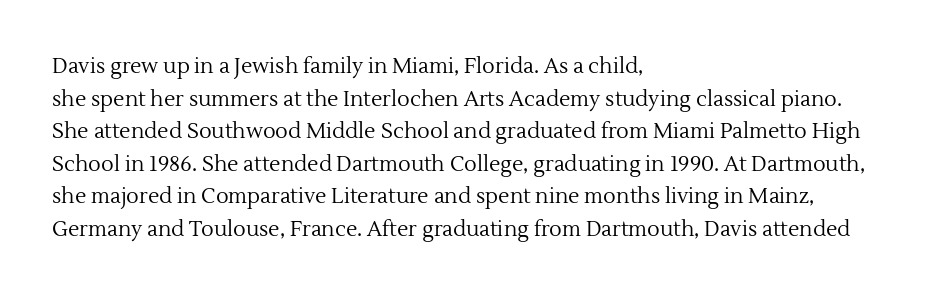
The axis of the letterforms is exactly vertical. Here the glyphs are tracked normally, forming tight word shapes. Descenders hang freely into open space. Line beginnings align vertically; line endings do not. The rows are spaced the way most documents space them.
